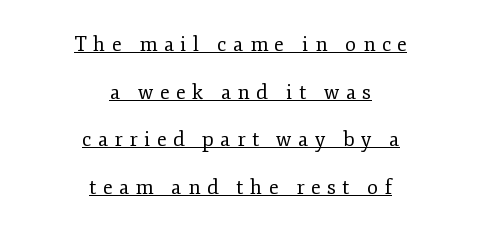
Q: Is the text bold? A: No.
Q: Is the text italic (slanted)? A: No, it is upright.
Q: Is the text underlined? A: Yes.
Q: How is the paragraph aligned? A: Centered.
Q: Is the spacing between letters normal or unusually wide? A: Unusually wide.
Q: Is the spacing between lines tight, normal or loose? A: Loose.
